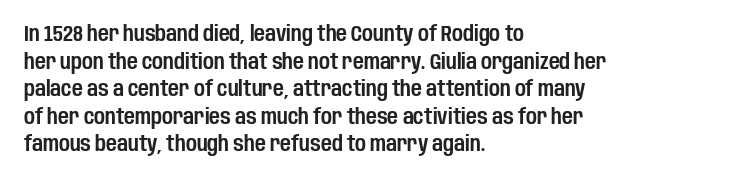
Line starts are locked; line ends wander. Leading matches the norm, producing a regular column. Characters remain perfectly vertical along every line. The area under the type is left untouched. Caption: standard tracking, unaltered.
